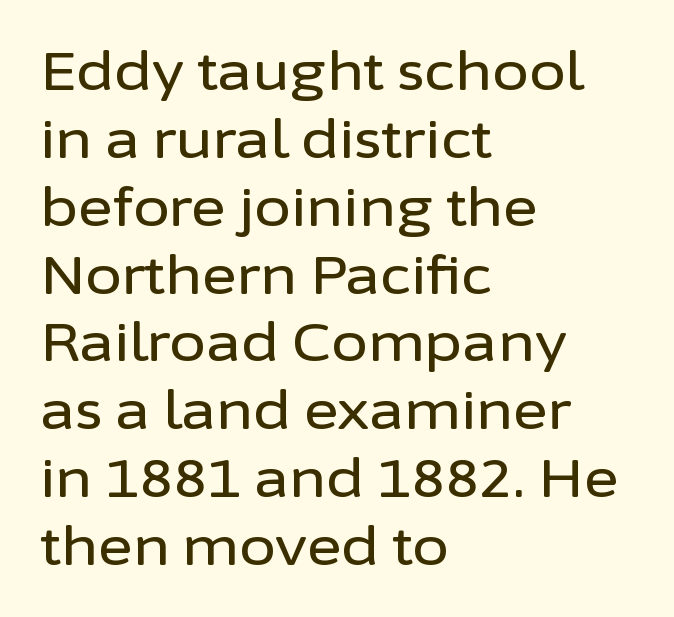
Q: Is the text italic (slanted)? A: No, it is upright.
Q: Is the typeface a serif or a sans-serif typeface? A: Sans-serif.
Q: Is the text underlined? A: No.
Q: How is the paragraph aligned? A: Left-aligned.
Q: Is the spacing between letters normal or unusually wide? A: Normal.
Q: Is the spacing between lines tight, normal or loose? A: Normal.
Q: Width (condensed, normal, or wide)? A: Normal.
Q: Stroke contrast? A: Low.
Q: x-height? A: Medium.
Q: Monospaced? A: No.
